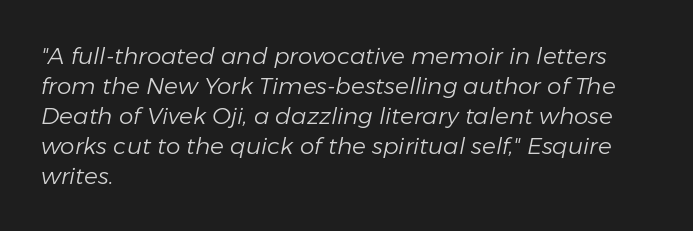
The image shows 23 px text type, italic (leaning right); set left-aligned, normal line spacing (1.3x), normal letter spacing, not underlined.
